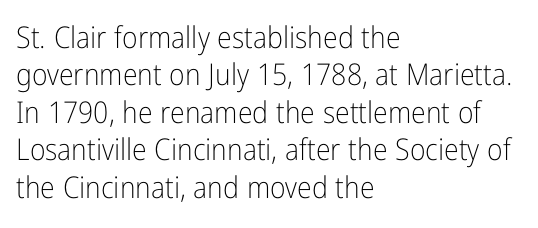
The image shows 30 px light, condensed sans-serif type, upright; set left-aligned, normal line spacing (1.25x), normal letter spacing, not underlined; low stroke contrast and a medium x-height.
